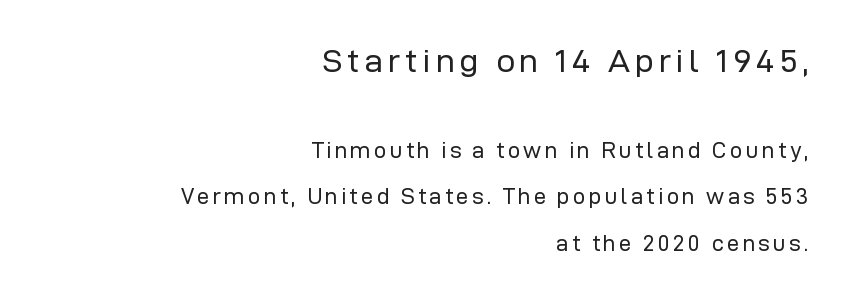
Q: Is the text bold? A: No.
Q: Is the text italic (slanted)? A: No, it is upright.
Q: Is the typeface a serif or a sans-serif typeface? A: Sans-serif.
Q: Is the text underlined? A: No.
Q: How is the paragraph aligned? A: Right-aligned.
Q: Is the spacing between lines tight, normal or loose? A: Loose.
Q: Which block of text is set in a larger size, the first (top) or the second (bottom)? A: The first (top) one.
Q: Width (condensed, normal, or wide)? A: Normal.
Q: Stroke contrast? A: Low.
Q: x-height? A: Medium.
Q: Monospaced? A: No.
